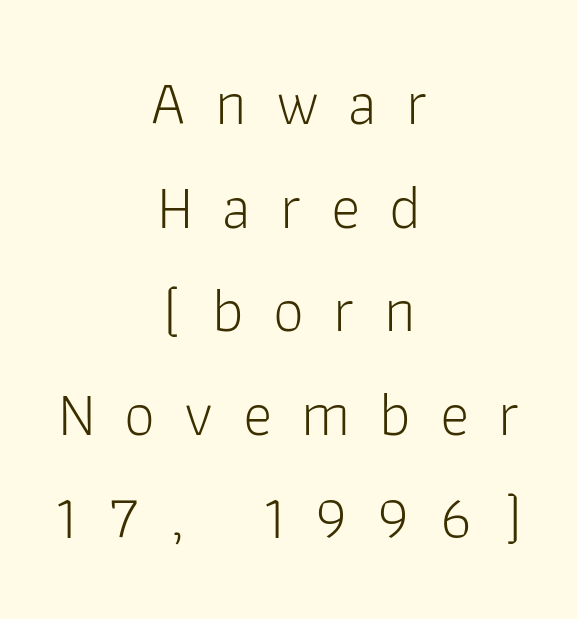
The image shows 62 px light sans-serif type, upright; set centered, normal line spacing (1.67x), unusually wide letter spacing (+0.47 em), not underlined; low stroke contrast and a medium x-height.
